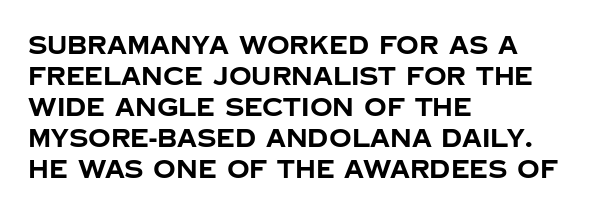
The image shows 25 px bold type, upright; set left-aligned, line spacing 1.24x, normal letter spacing, not underlined.
